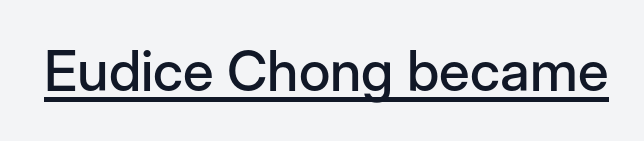
Q: Is the text italic (slanted)? A: No, it is upright.
Q: Is the typeface a serif or a sans-serif typeface? A: Sans-serif.
Q: Is the text underlined? A: Yes.
Q: Is the spacing between letters normal or unusually wide? A: Normal.
Q: Width (condensed, normal, or wide)? A: Normal.
Q: Stroke contrast? A: Low.
Q: x-height? A: Medium.
Q: Monospaced? A: No.
